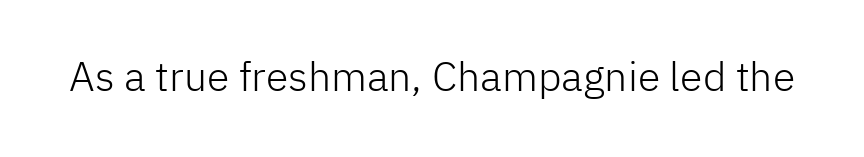
I'd call this a sans setting — the letters go barefoot. The zone under the glyphs is completely vacant. No chunkiness to these letters — they're not bold. The rendering uses natural spacing where letterforms have individual widths. You can tell it's not italic because the verticals are truly vertical. Tracking value appears to be zero — textbook default spacing.
